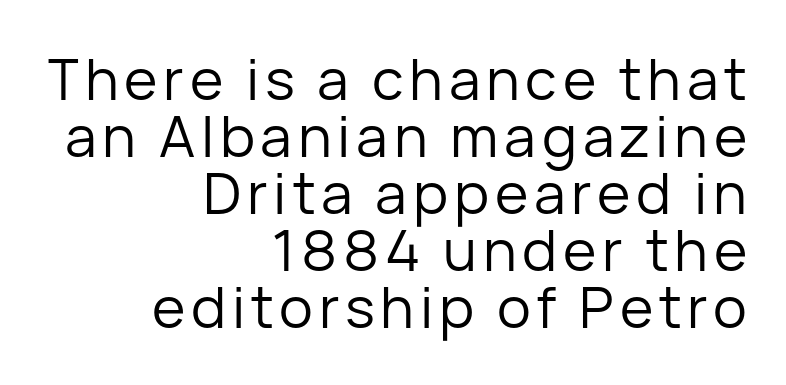
{"serif": "no", "italic": "no", "bold": "no", "weight": "regular", "width": "normal", "stroke_contrast": "low", "x_height": "medium", "monospaced": "no", "underline": "no", "align": "right", "line_spacing": "tight", "line_spacing_ratio": 1.0, "glyph_px": 57}
